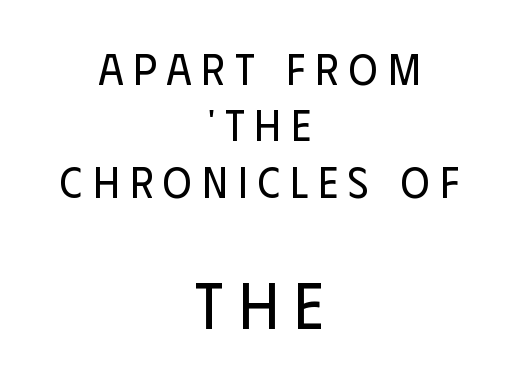
{"serif": "no", "italic": "no", "bold": "no", "weight": "regular", "width": "condensed", "stroke_contrast": "low", "x_height": "large", "monospaced": "no", "underline": "no", "align": "center", "line_spacing": "normal", "line_spacing_ratio": 1.28, "letter_spacing": "wide", "letter_spacing_em": 0.23, "larger_block": "second", "size_ratio": 1.5, "glyph_px": 66}
